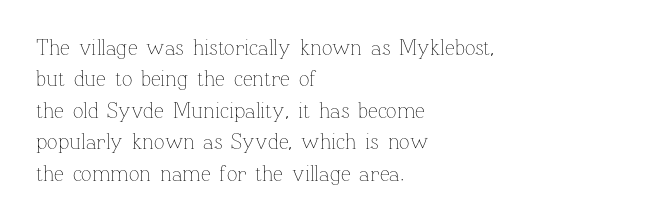
The image shows 22 px text type, upright; set left-aligned, normal line spacing (1.43x), normal letter spacing, not underlined.
